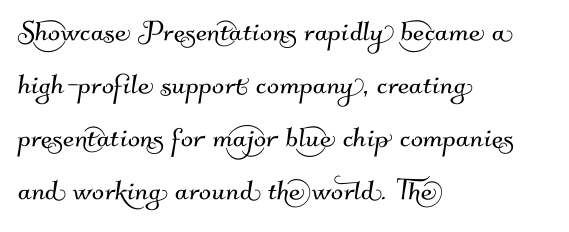
The image shows 36 px sans-serif type; set left-aligned, normal line spacing (1.47x), normal letter spacing, not underlined; medium stroke contrast and a small x-height.
